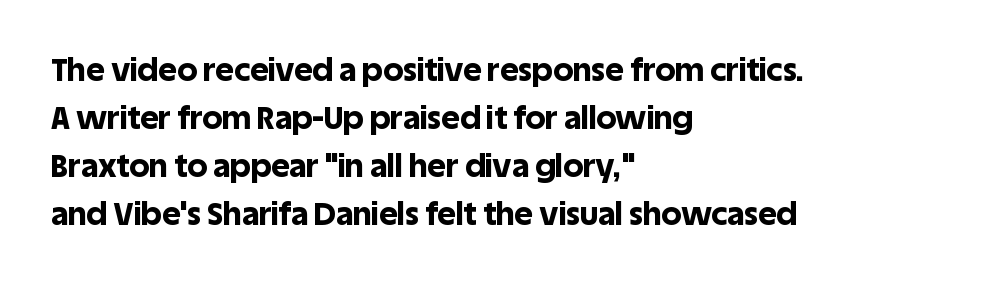
Q: Is the text bold? A: Yes.
Q: Is the text italic (slanted)? A: No, it is upright.
Q: Is the typeface a serif or a sans-serif typeface? A: Sans-serif.
Q: Is the text underlined? A: No.
Q: How is the paragraph aligned? A: Left-aligned.
Q: Is the spacing between letters normal or unusually wide? A: Normal.
Q: Is the spacing between lines tight, normal or loose? A: Normal.
Q: Width (condensed, normal, or wide)? A: Normal.
Q: x-height? A: Large.
Q: Monospaced? A: No.
